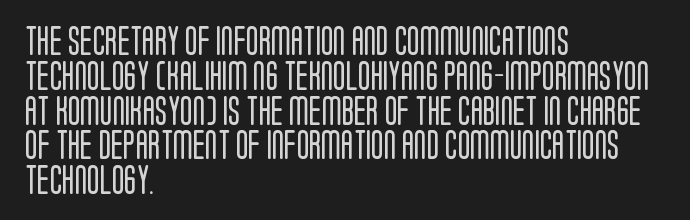
The image shows 29 px regular-weight, condensed sans-serif type, upright; set left-aligned, line spacing 1.2x, normal letter spacing, not underlined; low stroke contrast and a large x-height.
